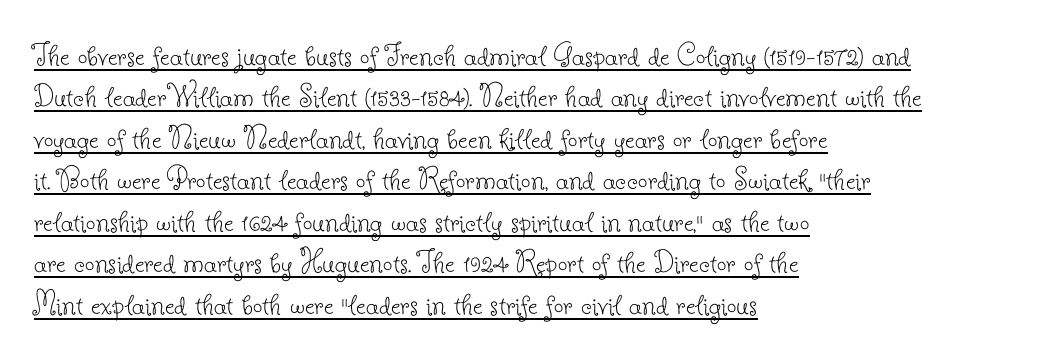
Q: Is the text bold? A: No.
Q: Is the text italic (slanted)? A: No, it is upright.
Q: Is the typeface a serif or a sans-serif typeface? A: Serif.
Q: Is the text underlined? A: Yes.
Q: How is the paragraph aligned? A: Left-aligned.
Q: Is the spacing between letters normal or unusually wide? A: Normal.
Q: Width (condensed, normal, or wide)? A: Normal.
Q: Stroke contrast? A: Low.
Q: x-height? A: Small.
Q: Monospaced? A: No.
